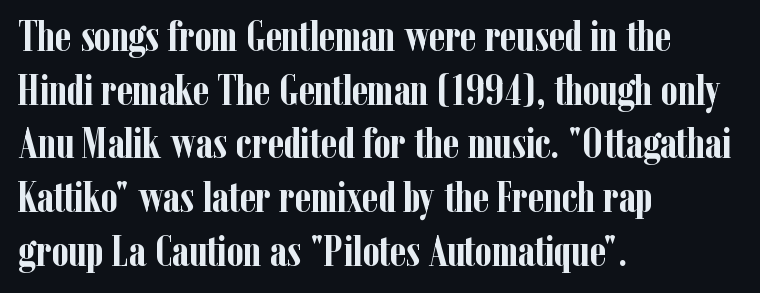
I'd describe the lettering as bold — thick and assertive. The leading is moderate, giving the passage an even texture. This sample is left-justified, so line endings fall wherever the words run out. Check where the strokes stop: tiny serifs finish them off. Plain, unruled lines of type. The face used here is proportionally spaced, like ordinary book or web type.
